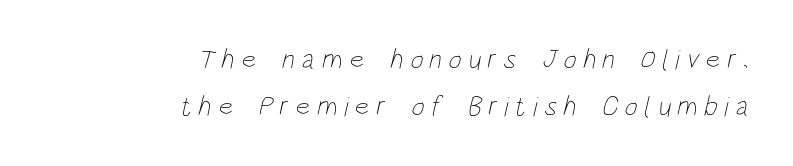
The image shows 28 px thin, condensed type; set right-aligned, normal line spacing (1.67x), unusually wide letter spacing (+0.24 em), not underlined; low stroke contrast and a large x-height.
